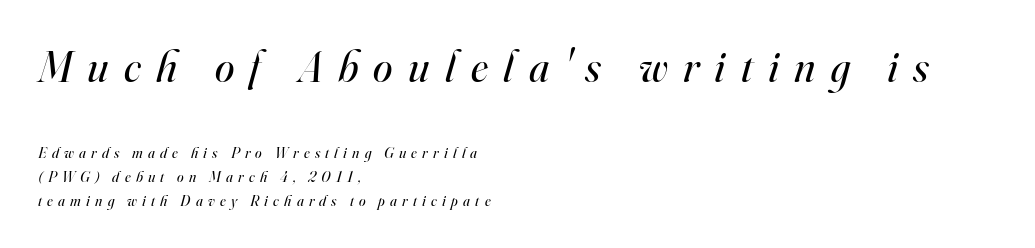
{"serif": "yes", "italic": "yes", "lean": "right", "slant_degrees": 16, "bold": "no", "weight": "regular", "width": "normal", "stroke_contrast": "high", "x_height": "small", "monospaced": "no", "underline": "no", "align": "left", "line_spacing": "normal", "line_spacing_ratio": 1.59, "letter_spacing": "wide", "letter_spacing_em": 0.35, "larger_block": "first", "size_ratio": 2.93, "glyph_px": 44}
